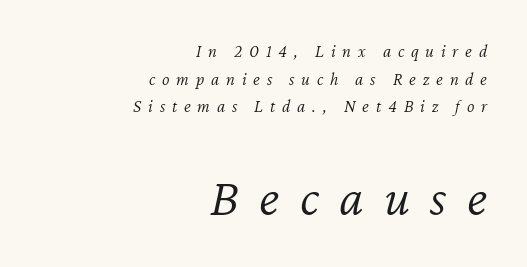
The image shows 54 px light type, italic (leaning right); set right-aligned, normal line spacing (1.53x), unusually wide letter spacing (+0.38 em), not underlined; the second (bottom) block is 3.0x larger; low stroke contrast and a medium x-height.
